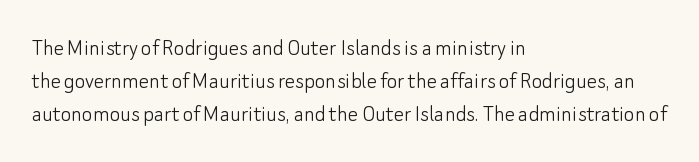
These lines sit exactly where default settings would place them. Decoration check: the copy has no underline. The typeface has the unassuming heft of standard copy or less. Horizontal alignment here is leftward, the default for most running prose.
